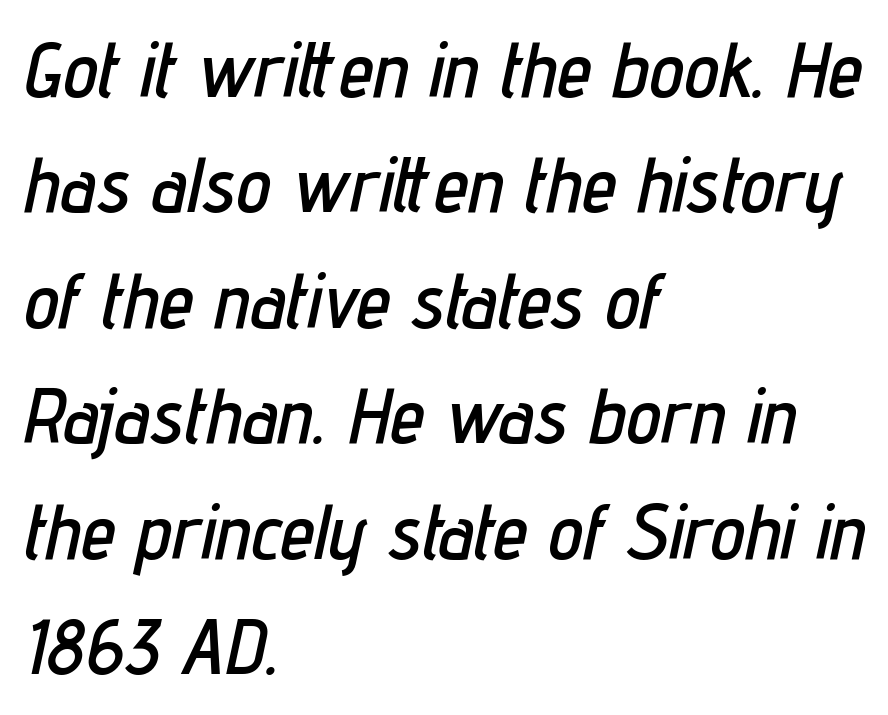
One-word summary of the alignment: left. Descender tails drop into unmarked territory. The face used here is rendered with its standard letterfit. This sample has the flowing, uneven cadence of proportional lettering.
